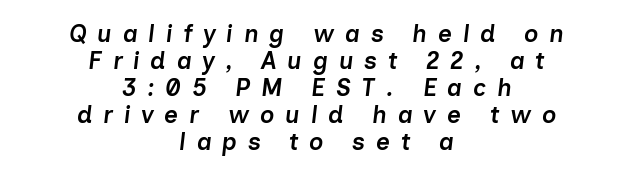
{"italic": "yes", "lean": "right", "slant_degrees": 7, "bold": "semi", "underline": "no", "align": "center", "line_spacing": "tight", "line_spacing_ratio": 1.13, "letter_spacing": "wide", "letter_spacing_em": 0.45, "glyph_px": 24}
